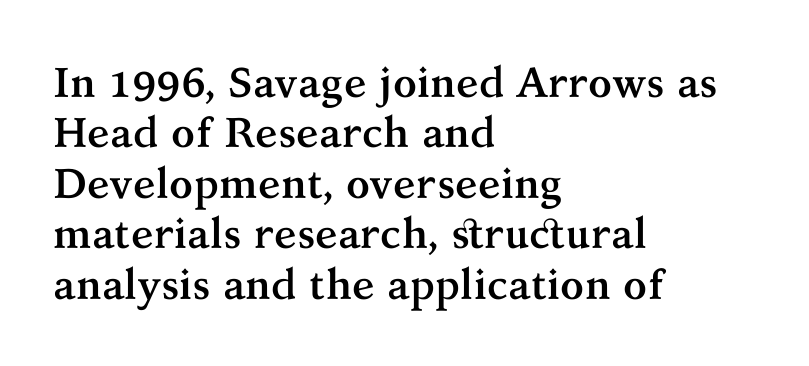
Q: Is the text bold? A: Yes.
Q: Is the text italic (slanted)? A: No, it is upright.
Q: Is the typeface a serif or a sans-serif typeface? A: Serif.
Q: Is the text underlined? A: No.
Q: How is the paragraph aligned? A: Left-aligned.
Q: Is the spacing between letters normal or unusually wide? A: Normal.
Q: Width (condensed, normal, or wide)? A: Normal.
Q: Stroke contrast? A: Medium.
Q: x-height? A: Medium.
Q: Monospaced? A: No.
